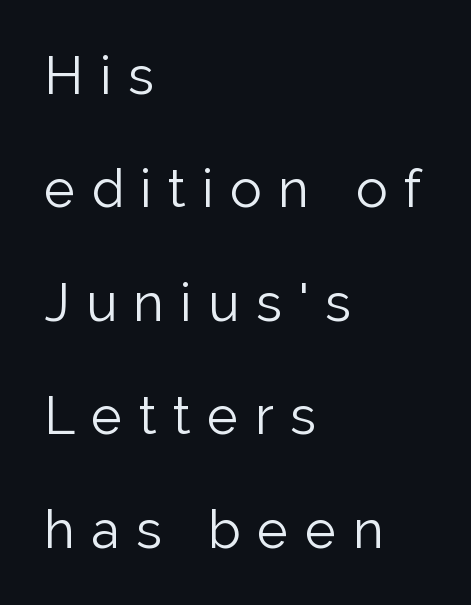
The image shows 53 px light sans-serif type, upright; set left-aligned, loose line spacing (2.14x), unusually wide letter spacing (+0.31 em), not underlined; low stroke contrast and a medium x-height.
